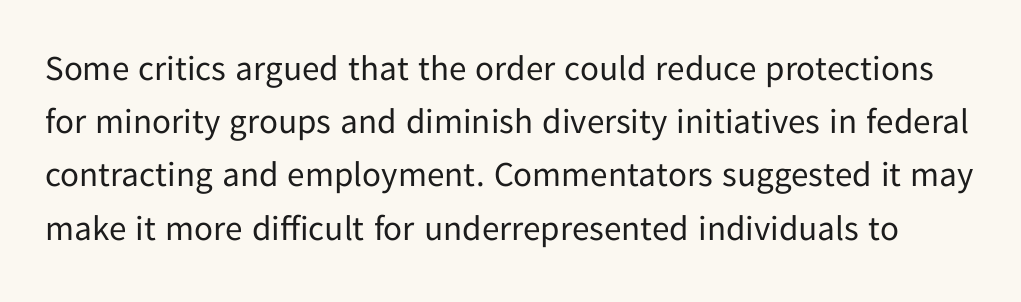
The image shows 35 px regular-weight sans-serif type, upright; set normal line spacing (1.52x), normal letter spacing, not underlined; low stroke contrast and a medium x-height.
